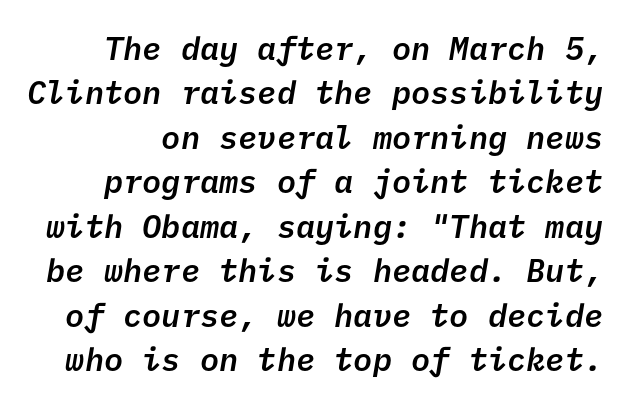
{"serif": "no", "bold": "semi", "weight": "semibold", "width": "normal", "stroke_contrast": "low", "x_height": "medium", "underline": "no", "line_spacing": "normal", "line_spacing_ratio": 1.39, "letter_spacing": "normal", "letter_spacing_em": 0.0, "glyph_px": 32}
